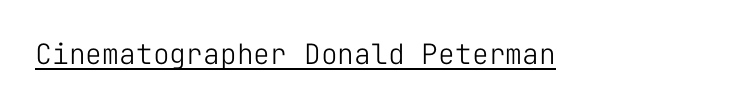
Stem width sits at or under what a default text font uses. Descenders here cross a horizontal rule under the line. The designer went with a sans here, leaving each stem footless. Nothing unusual about the tracking: characters are spaced as the font intends.
